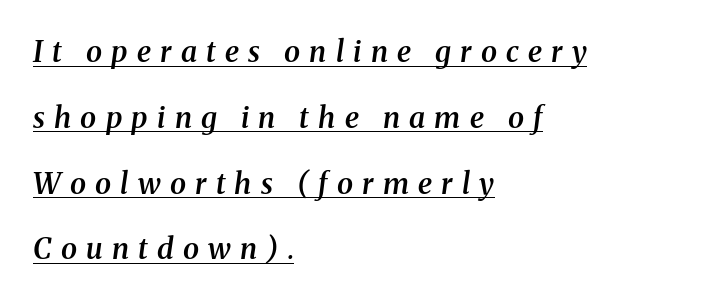
Q: Is the text bold? A: Semi-bold.
Q: Is the text italic (slanted)? A: Yes, it leans right by about 8 degrees.
Q: Is the typeface a serif or a sans-serif typeface? A: Serif.
Q: Is the text underlined? A: Yes.
Q: How is the paragraph aligned? A: Left-aligned.
Q: Is the spacing between letters normal or unusually wide? A: Unusually wide.
Q: Is the spacing between lines tight, normal or loose? A: Loose.
Q: Width (condensed, normal, or wide)? A: Normal.
Q: Stroke contrast? A: Medium.
Q: x-height? A: Medium.
Q: Monospaced? A: No.
